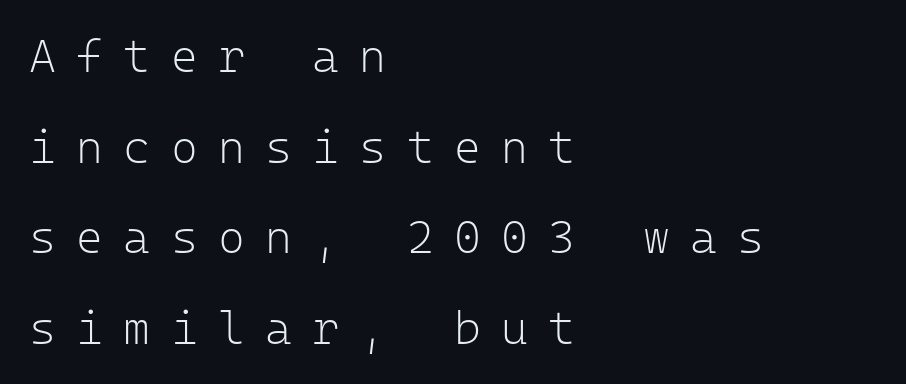
Q: Is the text bold? A: No.
Q: Is the text italic (slanted)? A: No, it is upright.
Q: Is the typeface a serif or a sans-serif typeface? A: Sans-serif.
Q: Is the text underlined? A: No.
Q: How is the paragraph aligned? A: Left-aligned.
Q: Is the spacing between letters normal or unusually wide? A: Unusually wide.
Q: Is the spacing between lines tight, normal or loose? A: Loose.
Q: Width (condensed, normal, or wide)? A: Normal.
Q: Stroke contrast? A: Low.
Q: x-height? A: Medium.
Q: Monospaced? A: Yes.
